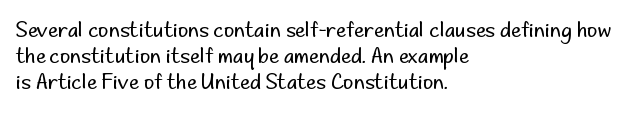
No chunkiness to these letters — they're not bold. Alignment: flush left. Do the letters lean? They stand straight. Horizontal bands of white between lines are of average thickness. Has an underline been added? It has not. Is the letter spacing exaggerated? No — it looks like the ordinary default.
